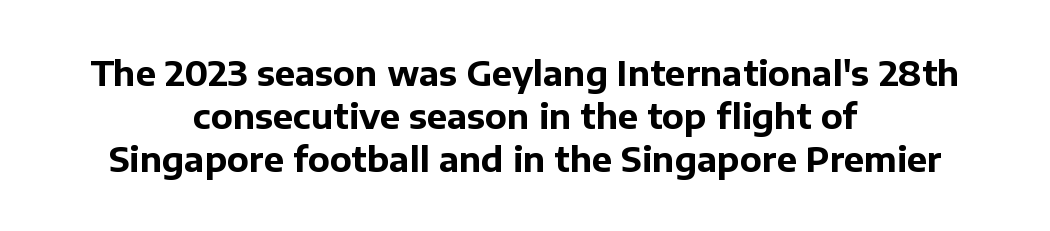
The image shows 34 px bold sans-serif type, upright; set centered, normal line spacing (1.27x), normal letter spacing, not underlined; low stroke contrast and a medium x-height.
